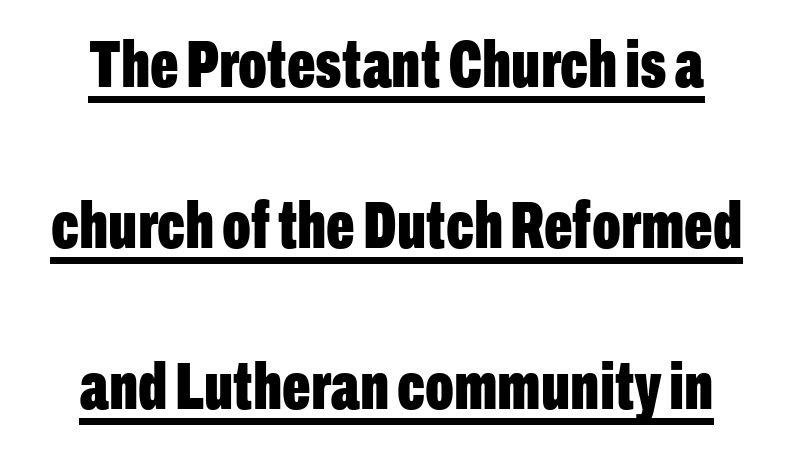
The image shows 67 px bold, condensed sans-serif type, upright; set loose line spacing (2.4x), normal letter spacing, underlined; low stroke contrast and a medium x-height.
